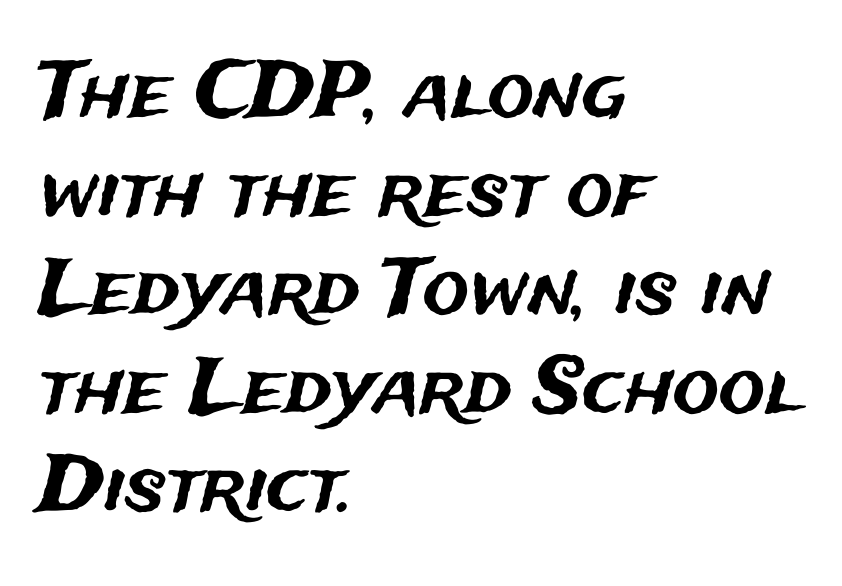
{"serif": "no", "width": "normal", "stroke_contrast": "medium", "x_height": "medium", "monospaced": "no", "underline": "no", "align": "left", "line_spacing": "normal", "line_spacing_ratio": 1.28, "letter_spacing": "normal", "letter_spacing_em": 0.0, "glyph_px": 77}
